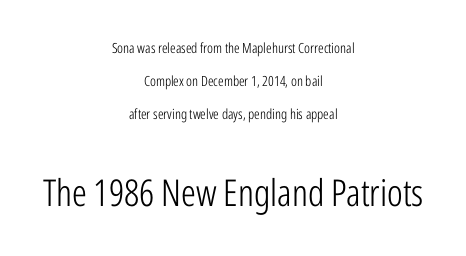
The image shows 37 px light, condensed sans-serif type, upright; set centered, loose line spacing (2.35x), normal letter spacing, not underlined; the second (bottom) block is 2.64x larger; low stroke contrast and a medium x-height.
